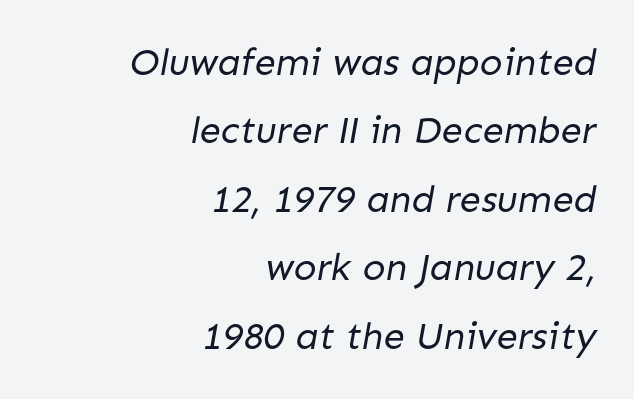
{"serif": "no", "bold": "no", "weight": "regular", "width": "normal", "stroke_contrast": "low", "x_height": "medium", "monospaced": "no", "underline": "no", "align": "right", "line_spacing_ratio": 1.8, "letter_spacing": "normal", "letter_spacing_em": 0.0, "glyph_px": 38}
